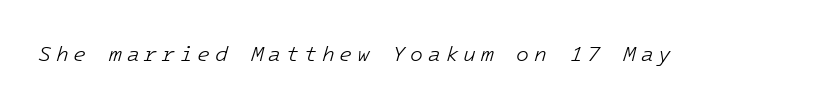
Tracking here is generous; glyphs stand well apart from one another. Just letters on the line, the space beneath them empty. Notice how the stems are inclined rather than vertical — that's the hallmark of italics. The cut favours lightness, reaching ordinary text weight at its darkest.
